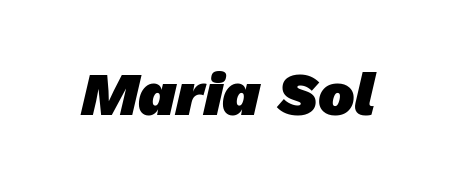
The image shows 61 px heavy sans-serif type; set normal letter spacing, not underlined; low stroke contrast and a medium x-height.
